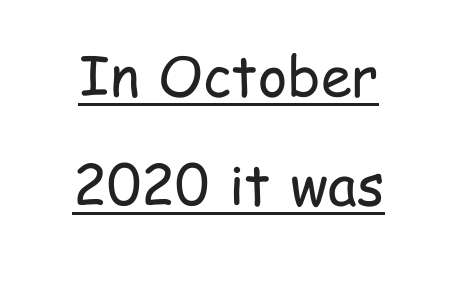
{"serif": "no", "italic": "no", "bold": "no", "weight": "regular", "width": "condensed", "stroke_contrast": "low", "x_height": "medium", "monospaced": "no", "underline": "yes", "align": "center", "line_spacing": "loose", "line_spacing_ratio": 1.95, "letter_spacing": "normal", "letter_spacing_em": 0.0, "glyph_px": 56}
